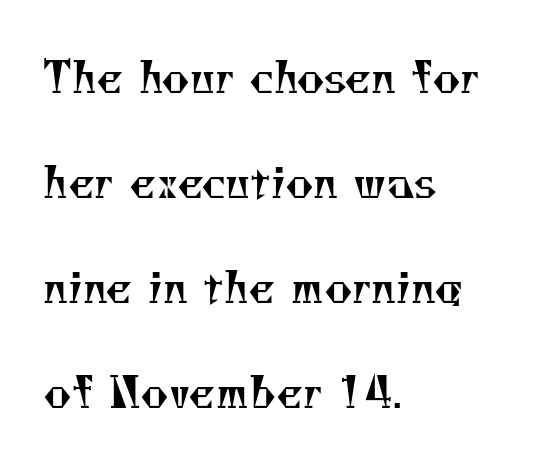
{"serif": "yes", "bold": "no", "weight": "regular", "width": "normal", "stroke_contrast": "medium", "x_height": "small", "monospaced": "no", "underline": "no", "align": "left", "line_spacing": "loose", "line_spacing_ratio": 2.44, "letter_spacing": "normal", "letter_spacing_em": 0.0, "glyph_px": 43}
